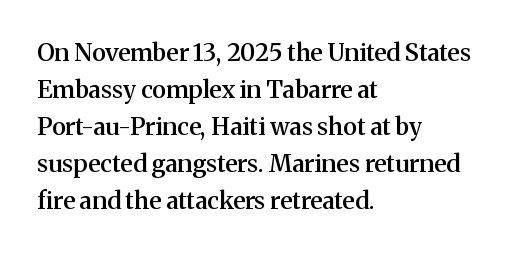
Leading matches the norm, producing a regular column. This is roman type, the default non-slanted kind. Students, note that the glyphs here touch the page at normal intervals. Anything drawn beneath the words? Only blank space.
